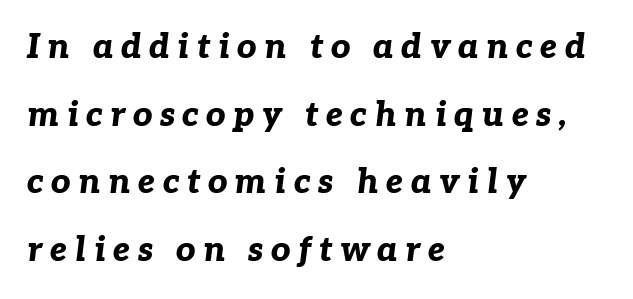
Q: Is the text bold? A: Yes.
Q: Is the text italic (slanted)? A: Yes, it leans right by about 7 degrees.
Q: Is the text underlined? A: No.
Q: How is the paragraph aligned? A: Left-aligned.
Q: Is the spacing between letters normal or unusually wide? A: Unusually wide.
Q: Is the spacing between lines tight, normal or loose? A: Loose.
Q: Width (condensed, normal, or wide)? A: Normal.
Q: Stroke contrast? A: Low.
Q: x-height? A: Medium.
Q: Monospaced? A: No.
